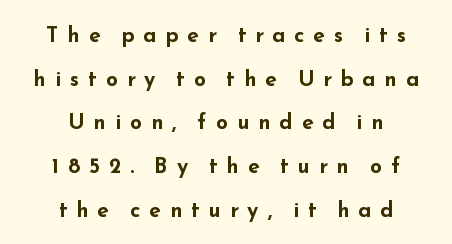
Q: Is the text bold? A: Yes.
Q: Is the text italic (slanted)? A: No, it is upright.
Q: Is the text underlined? A: No.
Q: How is the paragraph aligned? A: Centered.
Q: Is the spacing between letters normal or unusually wide? A: Unusually wide.
Q: Is the spacing between lines tight, normal or loose? A: Loose.
